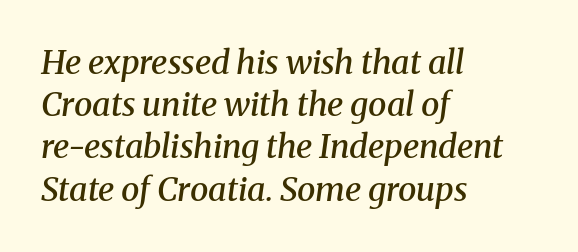
The image shows 33 px semibold serif type, italic (leaning right); set left-aligned, normal line spacing (1.28x), normal letter spacing, not underlined; medium stroke contrast and a medium x-height.
